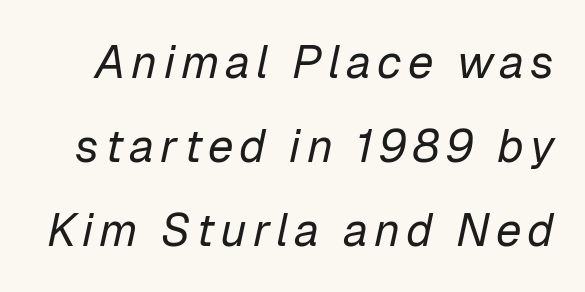
{"italic": "yes", "lean": "right", "slant_degrees": 12, "bold": "no", "weight": "regular", "width": "normal", "stroke_contrast": "low", "x_height": "medium", "monospaced": "no", "underline": "no", "line_spacing_ratio": 1.83, "glyph_px": 46}
